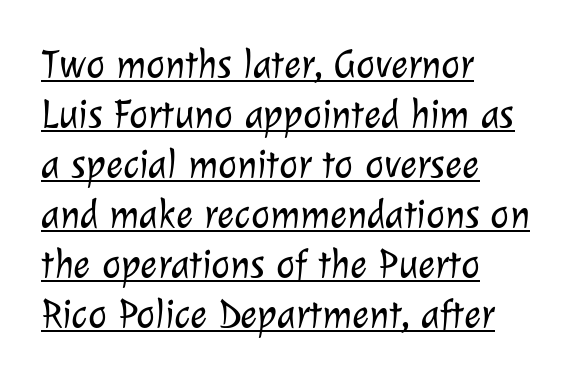
{"serif": "no", "bold": "no", "weight": "light", "width": "normal", "stroke_contrast": "low", "x_height": "medium", "monospaced": "no", "underline": "yes", "align": "left", "line_spacing": "normal", "line_spacing_ratio": 1.25, "letter_spacing": "normal", "letter_spacing_em": 0.0, "glyph_px": 40}
